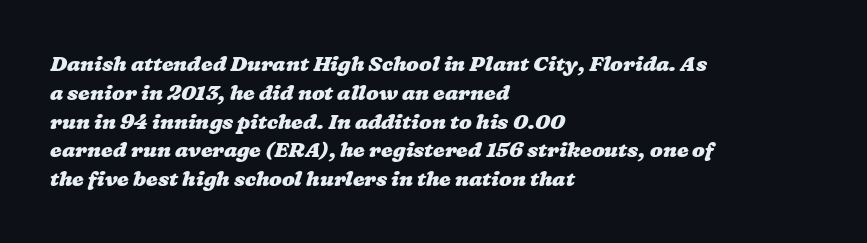
The strokes are fattened all the way to bold. The leading is moderate, giving the passage an even texture. The area under the type is left untouched. Teacher's note: observe the even left margin — that is flush-left alignment. Here the glyphs are tracked normally, forming tight word shapes.
